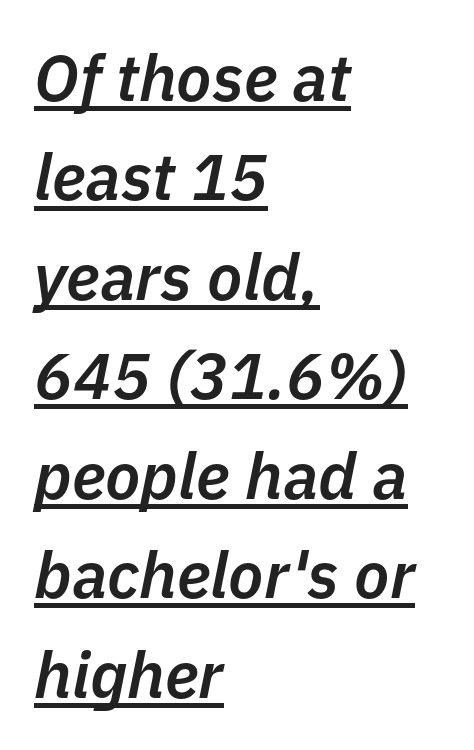
Q: Is the text bold? A: Semi-bold.
Q: Is the text italic (slanted)? A: Yes, it leans right by about 11 degrees.
Q: Is the text underlined? A: Yes.
Q: How is the paragraph aligned? A: Left-aligned.
Q: Is the spacing between letters normal or unusually wide? A: Normal.
Q: Is the spacing between lines tight, normal or loose? A: Normal.
Q: Width (condensed, normal, or wide)? A: Normal.
Q: Stroke contrast? A: Low.
Q: x-height? A: Medium.
Q: Monospaced? A: No.
